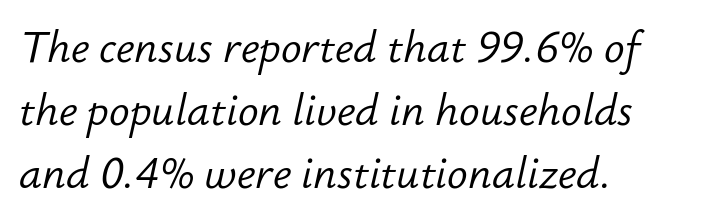
This rendering uses left alignment, leaving the right contour irregular. No extra tracking has been applied to these lines. The face looks like a standard text weight, possibly lighter. The passage shown is typed in a proportional face where columns would drift. Line spacing here is normal. Quick note: underline off.
